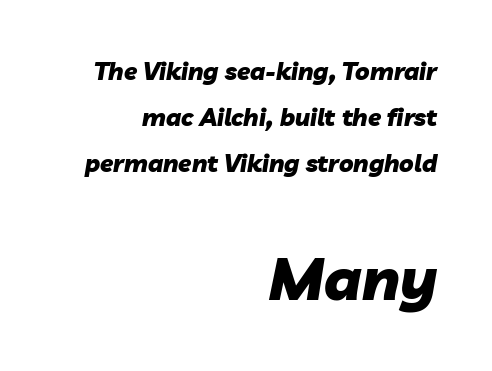
{"italic": "yes", "lean": "right", "slant_degrees": 10, "bold": "yes", "weight": "heavy", "width": "normal", "stroke_contrast": "low", "x_height": "medium", "monospaced": "no", "underline": "no", "align": "right", "line_spacing": "loose", "line_spacing_ratio": 1.92, "letter_spacing": "normal", "letter_spacing_em": 0.0, "larger_block": "second", "size_ratio": 2.46, "glyph_px": 59}
